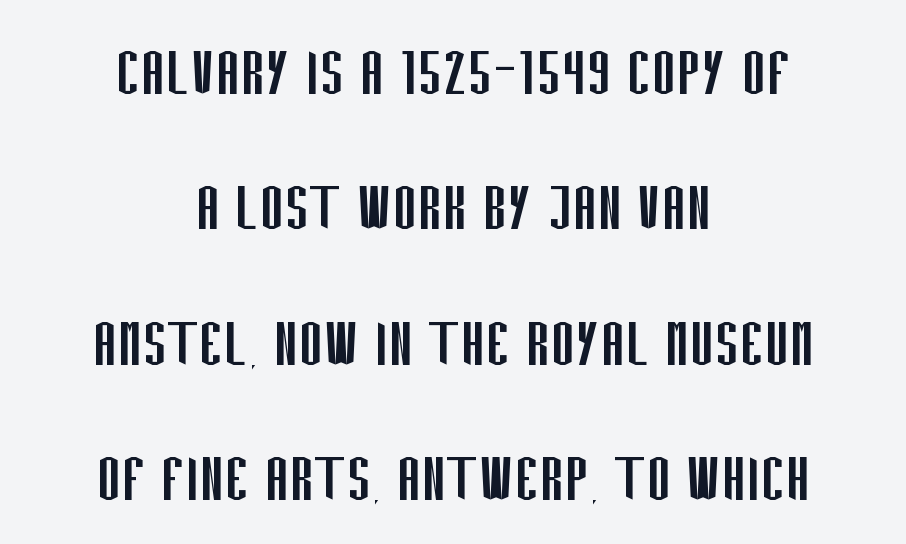
{"serif": "no", "italic": "no", "bold": "no", "weight": "regular", "width": "condensed", "stroke_contrast": "low", "x_height": "large", "monospaced": "no", "underline": "no", "align": "center", "line_spacing_ratio": 1.83, "letter_spacing": "normal", "letter_spacing_em": 0.0, "glyph_px": 74}
